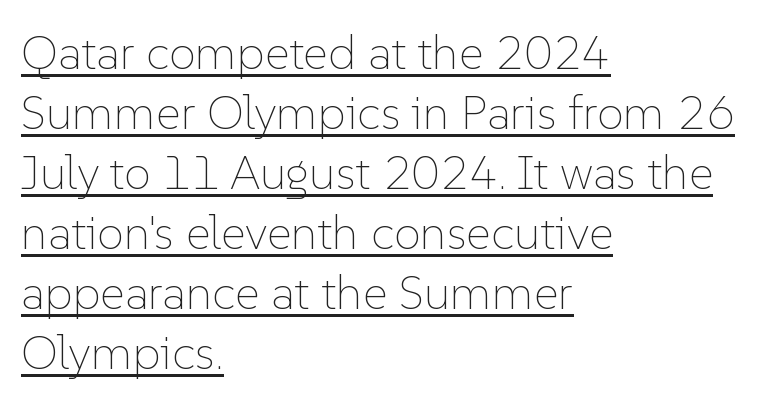
The glyphs are accompanied by a horizontal stroke just below them. Whoever set this chose a conventional vertical rhythm. Nothing heavy about these letters — not bold at all. Horizontal alignment here is leftward, the default for most running prose.
